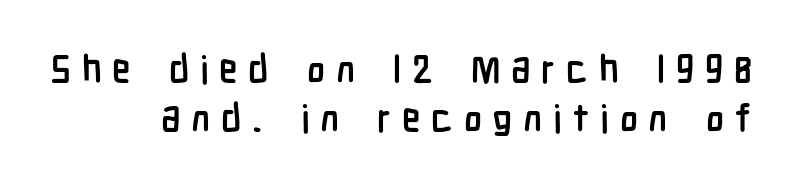
{"serif": "no", "italic": "no", "bold": "yes", "weight": "semibold", "width": "condensed", "stroke_contrast": "low", "x_height": "medium", "monospaced": "no", "underline": "no", "line_spacing": "normal", "line_spacing_ratio": 1.28, "letter_spacing": "wide", "letter_spacing_em": 0.28, "glyph_px": 38}
